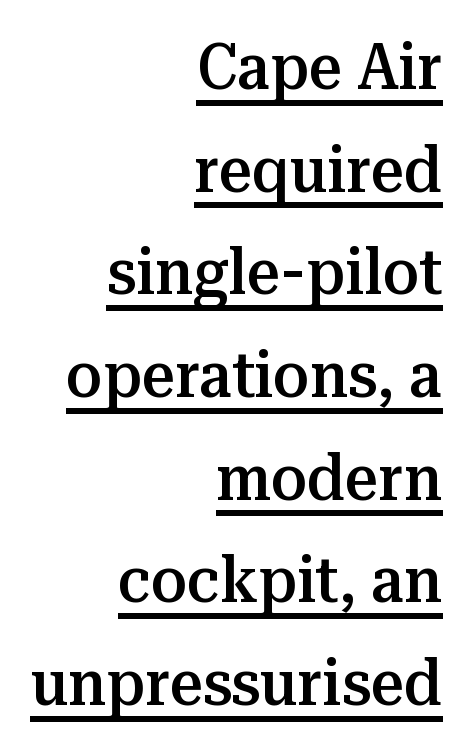
Q: Is the text bold? A: Semi-bold.
Q: Is the text italic (slanted)? A: No, it is upright.
Q: Is the typeface a serif or a sans-serif typeface? A: Serif.
Q: Is the text underlined? A: Yes.
Q: How is the paragraph aligned? A: Right-aligned.
Q: Is the spacing between letters normal or unusually wide? A: Normal.
Q: Is the spacing between lines tight, normal or loose? A: Normal.
Q: Width (condensed, normal, or wide)? A: Normal.
Q: Stroke contrast? A: Medium.
Q: x-height? A: Medium.
Q: Monospaced? A: No.
